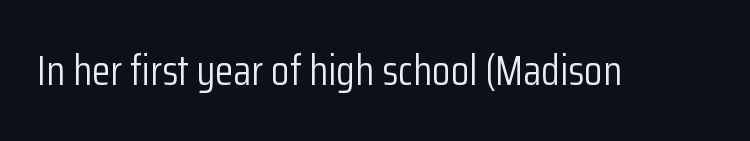
Vertical stems look standard width or narrower in stroke. Nope, no serifs anywhere on these letters. Default kerning and tracking; the words read as compact shapes. A typesetter would mark this as roman, not italic. The space directly below the letters is spotless.
